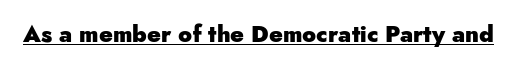
Heavy, bold letterforms. A rule runs beneath these lines of type. The type is set solid horizontally, with unmodified tracking. The lettering stays uniformly vertical, giving the passage a roman look.
